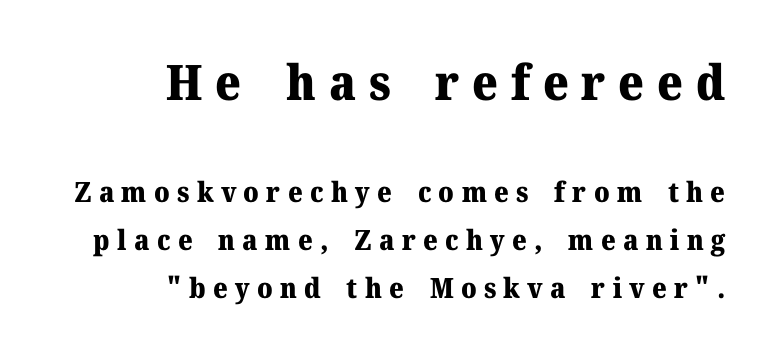
{"serif": "yes", "italic": "no", "bold": "yes", "weight": "heavy", "width": "normal", "stroke_contrast": "medium", "x_height": "medium", "monospaced": "no", "underline": "no", "align": "right", "line_spacing_ratio": 1.71, "letter_spacing": "wide", "letter_spacing_em": 0.26, "larger_block": "first", "size_ratio": 1.75, "glyph_px": 49}
